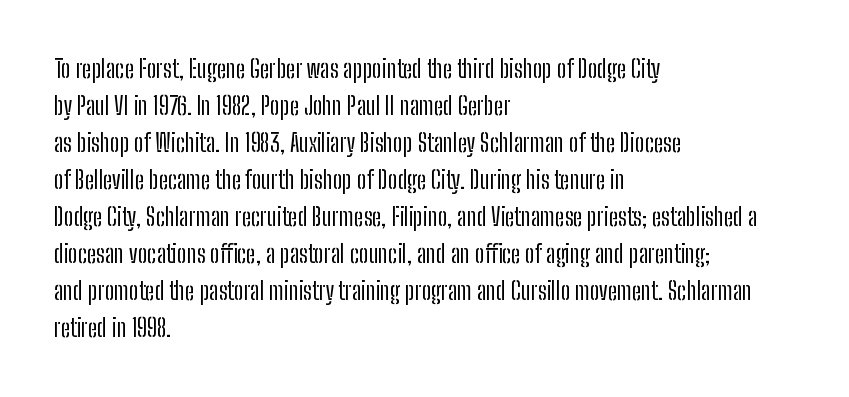
{"italic": "no", "bold": "no", "underline": "no", "align": "left", "line_spacing": "normal", "line_spacing_ratio": 1.54, "letter_spacing": "normal", "letter_spacing_em": 0.0, "glyph_px": 24}
